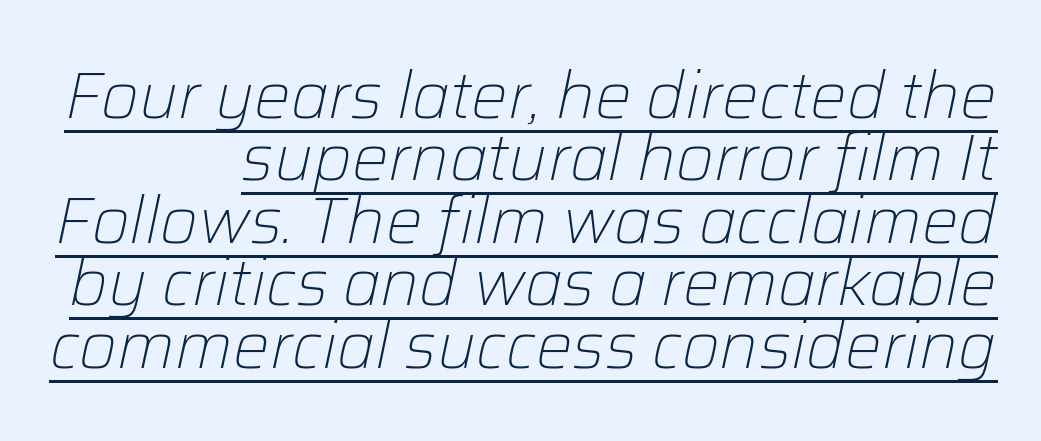
The image shows 65 px light type, italic (leaning right); set tight line spacing (0.96x), normal letter spacing, underlined; low stroke contrast and a medium x-height.
